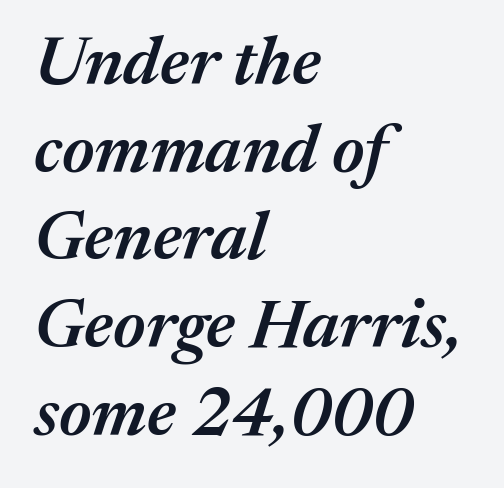
The image shows 68 px semibold type, italic (leaning right); set left-aligned, normal line spacing (1.29x), normal letter spacing, not underlined; medium stroke contrast and a medium x-height.
